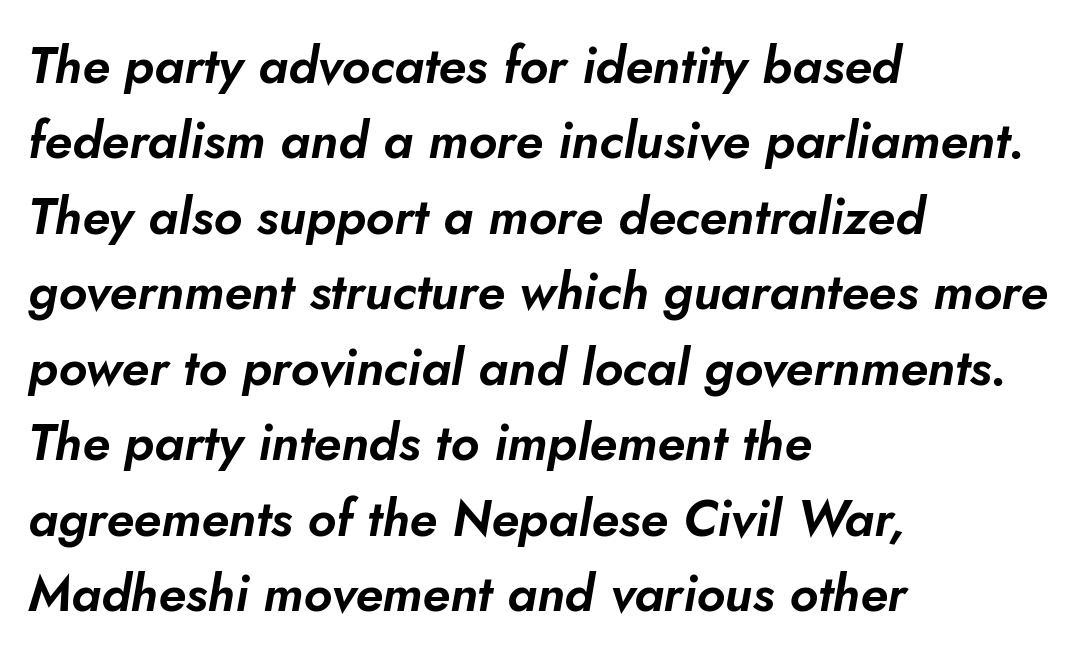
The image shows 51 px text type, italic (leaning right); set left-aligned, normal line spacing (1.48x), normal letter spacing, not underlined; low stroke contrast and a small x-height.
